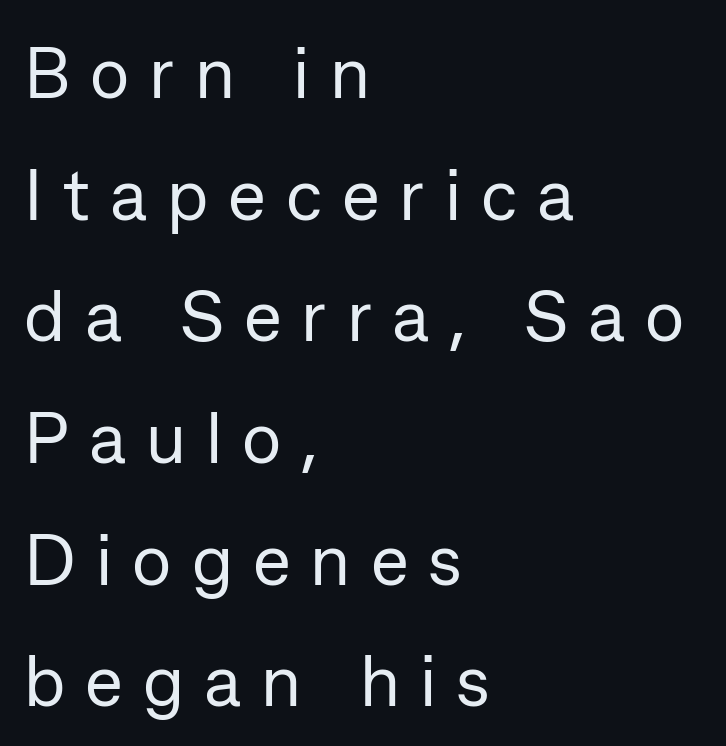
{"serif": "no", "italic": "no", "bold": "no", "weight": "regular", "width": "normal", "stroke_contrast": "low", "x_height": "medium", "monospaced": "no", "underline": "no", "align": "left", "line_spacing": "normal", "line_spacing_ratio": 1.69, "letter_spacing": "wide", "letter_spacing_em": 0.28, "glyph_px": 72}
